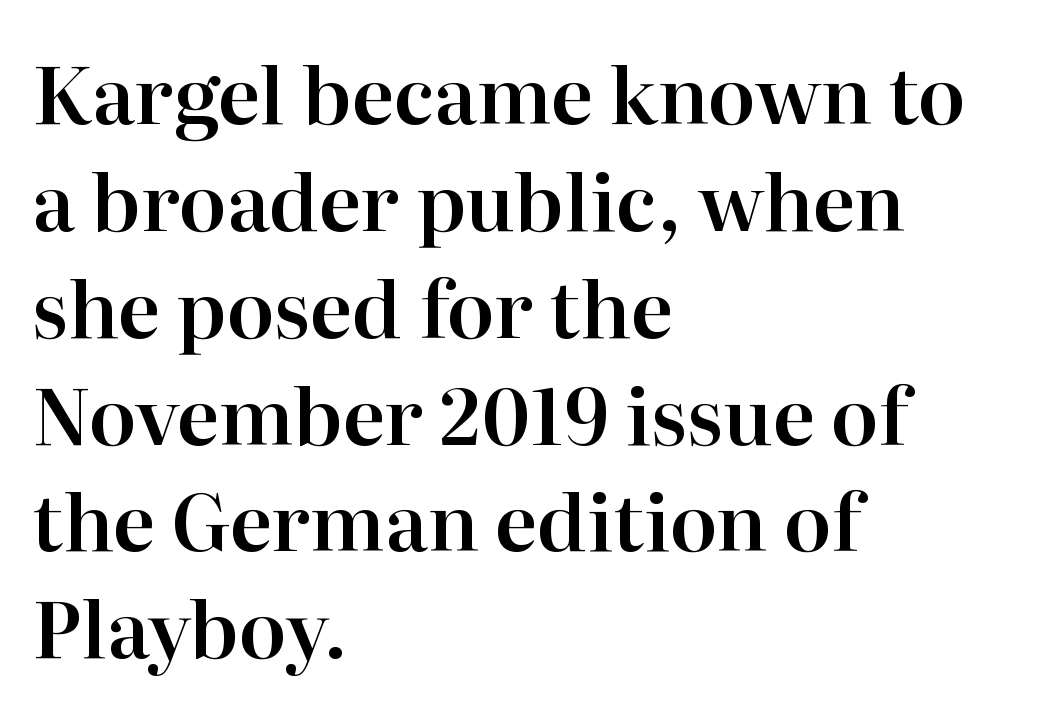
The image shows 78 px serif type, upright; set left-aligned, normal line spacing (1.37x), normal letter spacing, not underlined; high stroke contrast and a medium x-height.
